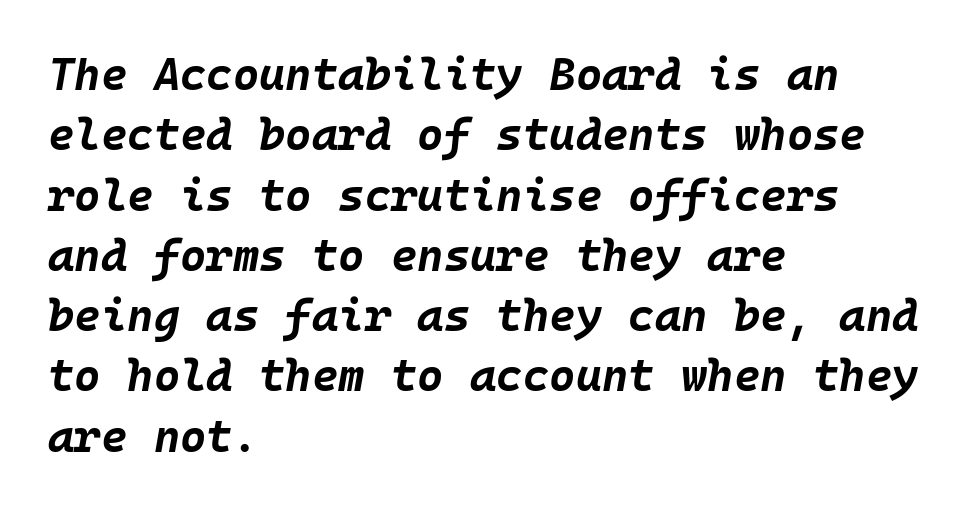
A student would call this left alignment; a typographer would say flush left, rag right. Looks like terminal output: every glyph gets an equal slot. Is the type slanted? Yes — the strokes lean at a clear angle. Students, this is bold: see how much ink each stroke carries.
